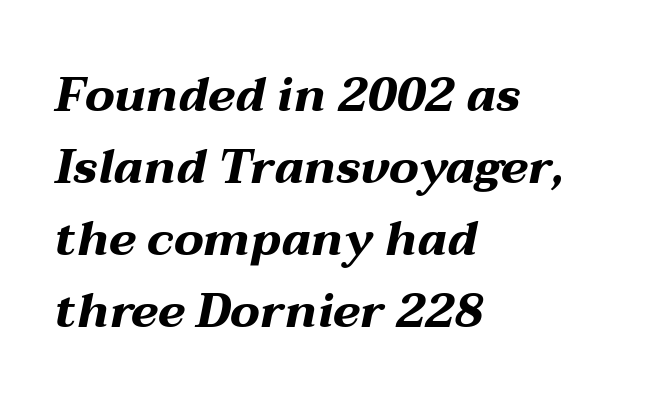
When letters slant like this, we call the style italic. The rendering uses natural spacing where letterforms have individual widths. Compared with an ordinary text face, these strokes are far heavier — a full bold. If you drew a ruler down the left edge, every line would touch it. The face used here is rendered with its standard letterfit. Reading down the column, the eye jumps a familiar distance to each next line.
